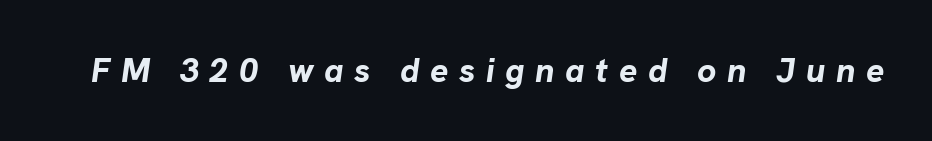
Q: Is the text bold? A: Yes.
Q: Is the text italic (slanted)? A: Yes, it leans right by about 8 degrees.
Q: Is the text underlined? A: No.
Q: Is the spacing between letters normal or unusually wide? A: Unusually wide.
Q: Width (condensed, normal, or wide)? A: Normal.
Q: Stroke contrast? A: Low.
Q: x-height? A: Medium.
Q: Monospaced? A: No.
